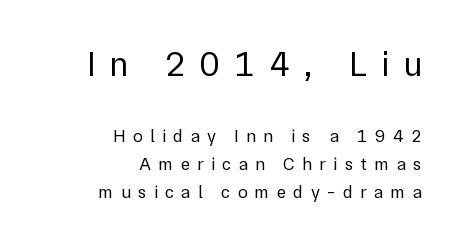
The image shows 35 px regular-weight sans-serif type, upright; set right-aligned, normal line spacing (1.55x), unusually wide letter spacing (+0.4 em), not underlined; the first (top) block is 1.94x larger; low stroke contrast and a medium x-height.
